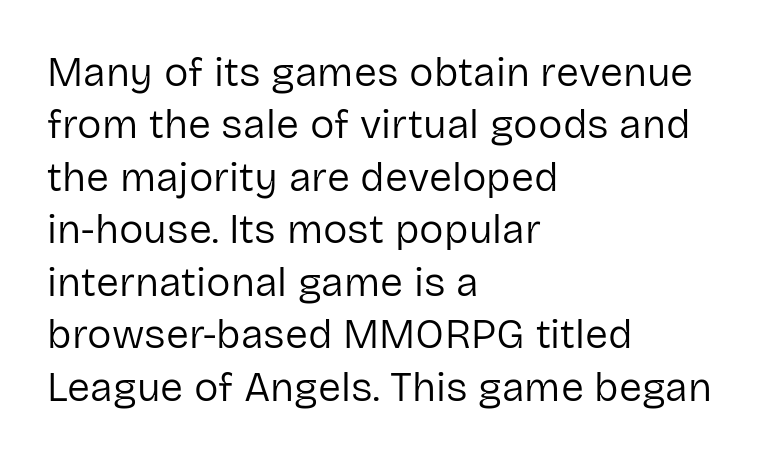
Q: Is the text bold? A: No.
Q: Is the text italic (slanted)? A: No, it is upright.
Q: Is the typeface a serif or a sans-serif typeface? A: Sans-serif.
Q: Is the text underlined? A: No.
Q: How is the paragraph aligned? A: Left-aligned.
Q: Is the spacing between letters normal or unusually wide? A: Normal.
Q: Is the spacing between lines tight, normal or loose? A: Normal.
Q: Width (condensed, normal, or wide)? A: Normal.
Q: Stroke contrast? A: Low.
Q: x-height? A: Medium.
Q: Monospaced? A: No.
